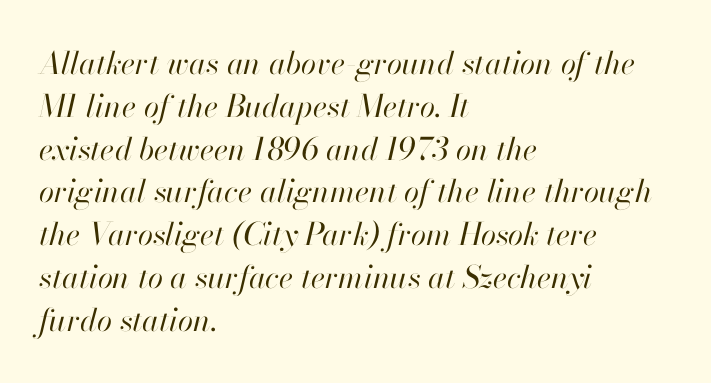
This rendering uses left alignment, leaving the right contour irregular. The font sits on the lighter half of the weight spectrum, regular included. The block of text has a typical density, with ordinary space between rows. This sample has the flowing, uneven cadence of proportional lettering. Has an underline been added? It has not. The type is set solid horizontally, with unmodified tracking.
